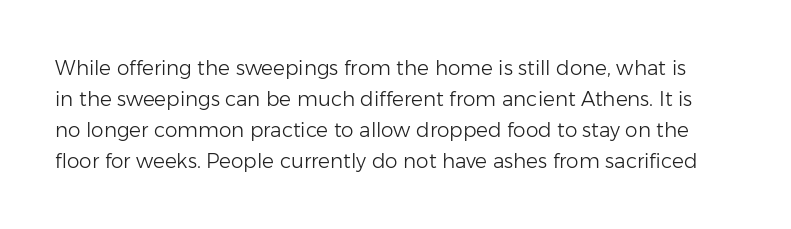
Q: Is the text bold? A: No.
Q: Is the text italic (slanted)? A: No, it is upright.
Q: Is the text underlined? A: No.
Q: Is the spacing between letters normal or unusually wide? A: Normal.
Q: Is the spacing between lines tight, normal or loose? A: Normal.
